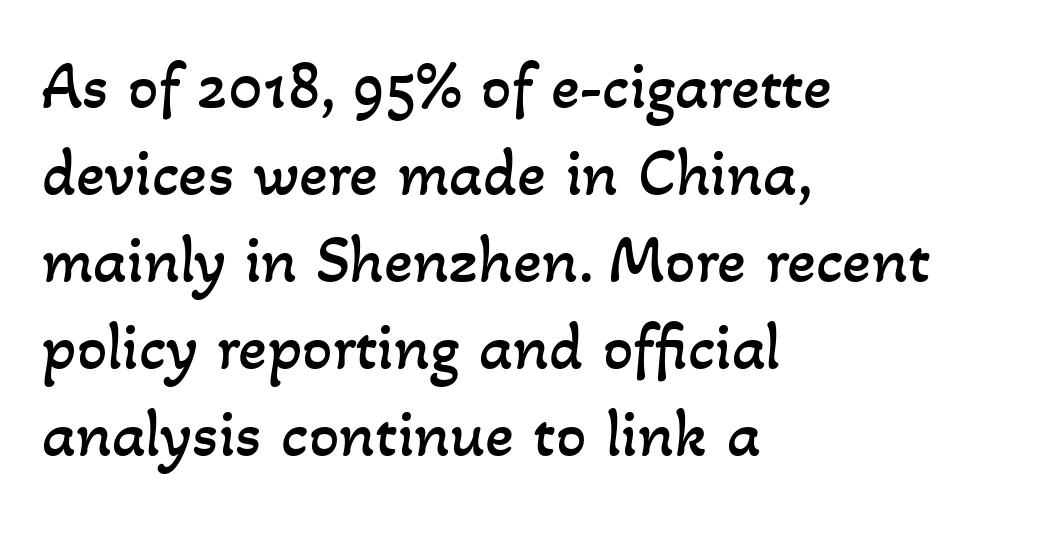
The text block is weighted toward the left margin, trailing off unevenly rightward. No heavy texture on the line: the type isn't bold. In terms of letterspacing, this is plain default setting. Note the varied advance widths — an 'i' is clearly narrower than an 'm'.
